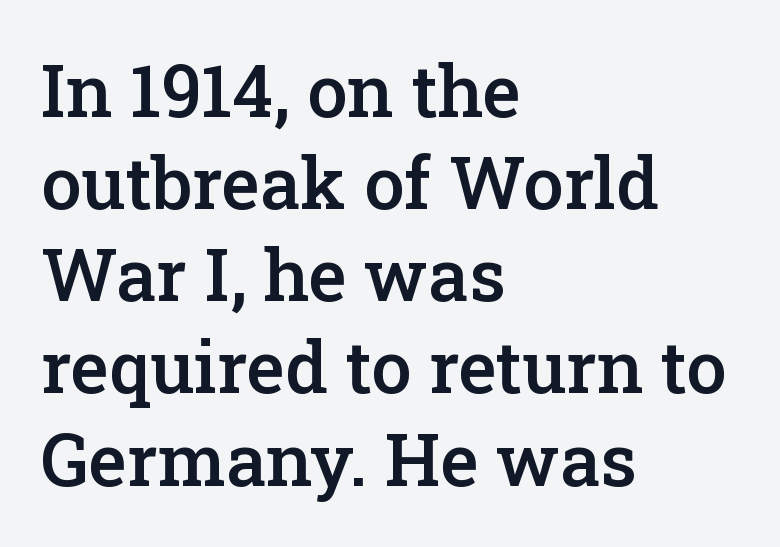
To sum up the face: it has serifs. Think of a printed novel: that variable character pitch is what you see here. Students, this is semibold: more ink than regular, less than bold. Normally led — the rows are evenly, conventionally spaced. You can tell it's not italic because the verticals are truly vertical.
